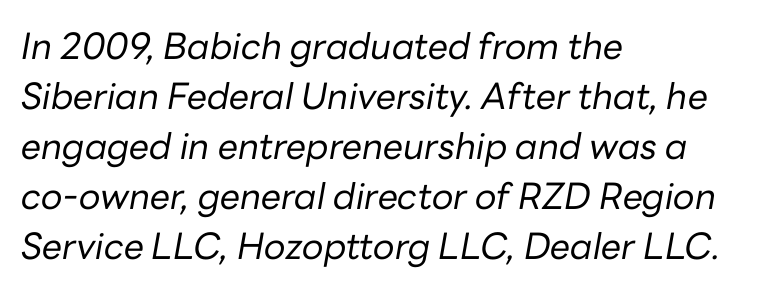
The image shows 36 px regular-weight type, italic (leaning right); set left-aligned, normal line spacing (1.39x), normal letter spacing, not underlined; low stroke contrast and a medium x-height.
